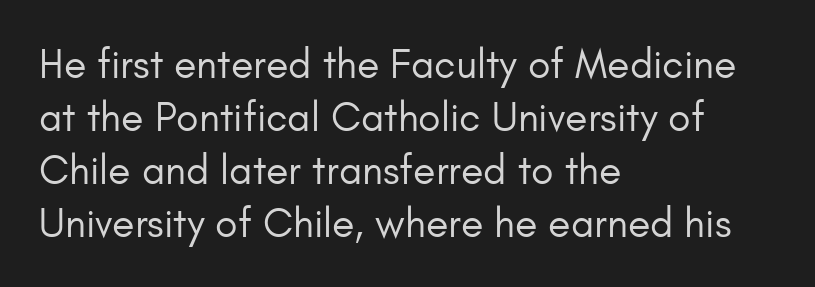
{"serif": "no", "italic": "no", "bold": "no", "weight": "regular", "width": "normal", "stroke_contrast": "low", "x_height": "small", "monospaced": "no", "underline": "no", "align": "left", "line_spacing": "normal", "line_spacing_ratio": 1.29, "letter_spacing": "normal", "letter_spacing_em": 0.0, "glyph_px": 41}
